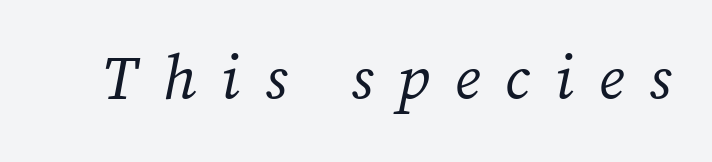
{"serif": "yes", "italic": "yes", "lean": "right", "slant_degrees": 12, "bold": "no", "weight": "regular", "width": "normal", "stroke_contrast": "medium", "x_height": "medium", "monospaced": "no", "underline": "no", "letter_spacing": "wide", "letter_spacing_em": 0.4, "glyph_px": 62}
